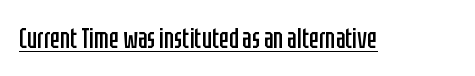
Q: Is the text bold? A: No.
Q: Is the text italic (slanted)? A: No, it is upright.
Q: Is the typeface a serif or a sans-serif typeface? A: Sans-serif.
Q: Is the text underlined? A: Yes.
Q: Is the spacing between letters normal or unusually wide? A: Normal.
Q: Width (condensed, normal, or wide)? A: Condensed.
Q: Stroke contrast? A: Low.
Q: x-height? A: Large.
Q: Monospaced? A: No.
